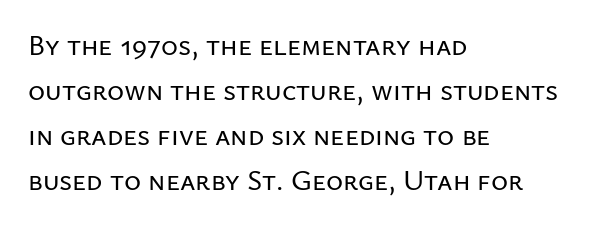
Q: Is the text italic (slanted)? A: No, it is upright.
Q: Is the typeface a serif or a sans-serif typeface? A: Sans-serif.
Q: Is the text underlined? A: No.
Q: How is the paragraph aligned? A: Left-aligned.
Q: Is the spacing between letters normal or unusually wide? A: Normal.
Q: Is the spacing between lines tight, normal or loose? A: Normal.
Q: Width (condensed, normal, or wide)? A: Normal.
Q: Stroke contrast? A: Low.
Q: x-height? A: Medium.
Q: Monospaced? A: No.
